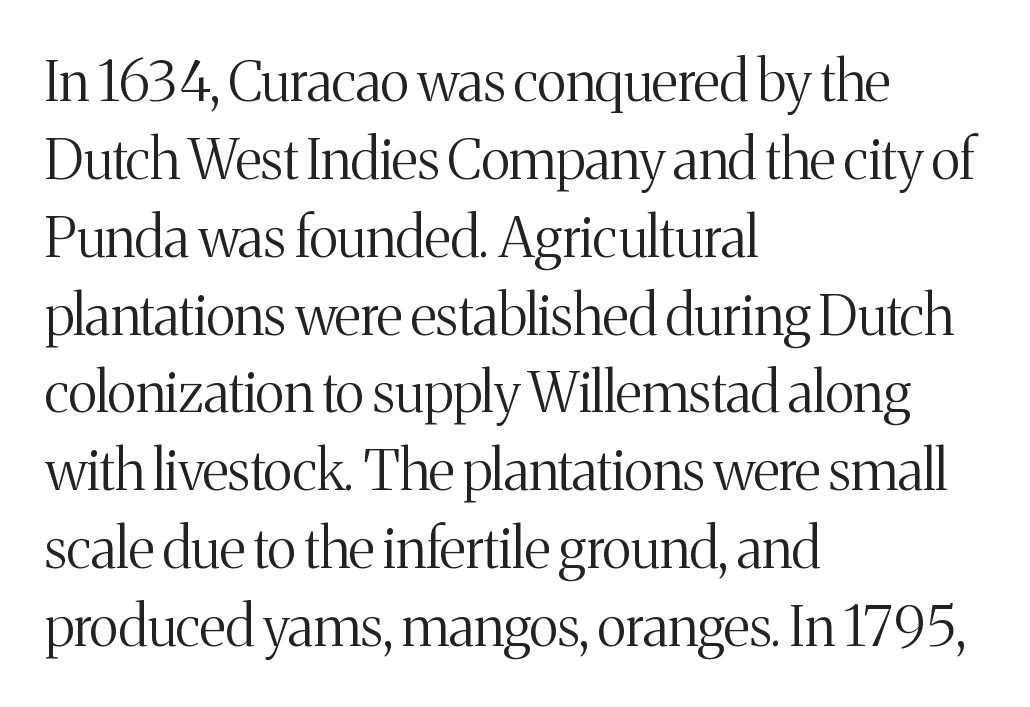
{"serif": "yes", "italic": "no", "bold": "no", "weight": "light", "width": "normal", "stroke_contrast": "medium", "x_height": "medium", "monospaced": "no", "underline": "no", "align": "left", "line_spacing": "normal", "line_spacing_ratio": 1.39, "letter_spacing": "normal", "letter_spacing_em": 0.0, "glyph_px": 56}
